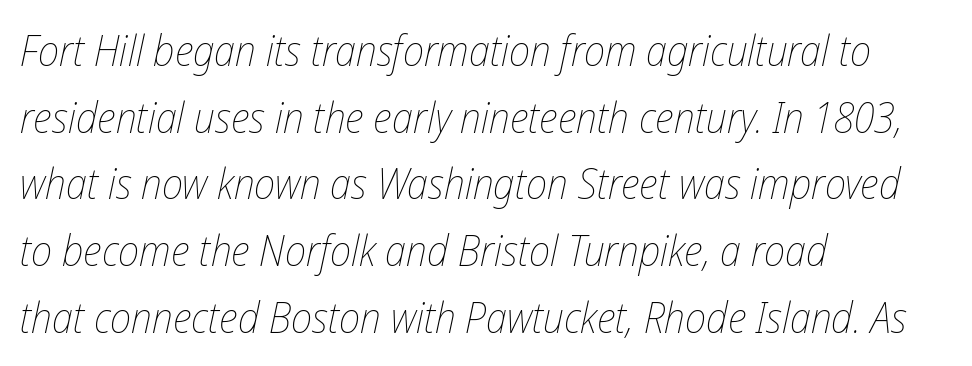
The image shows 43 px thin, condensed type, italic (leaning right); set left-aligned, normal line spacing (1.55x), normal letter spacing, not underlined; low stroke contrast and a medium x-height.
